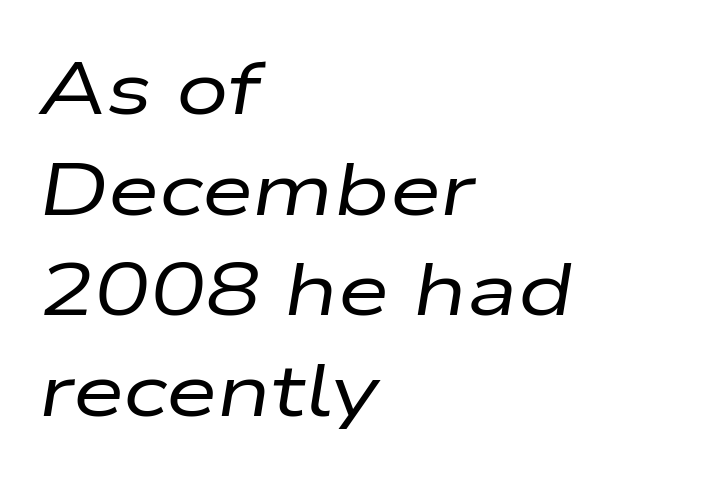
Q: Is the text bold? A: No.
Q: Is the text italic (slanted)? A: Yes, it leans right by about 9 degrees.
Q: Is the text underlined? A: No.
Q: How is the paragraph aligned? A: Left-aligned.
Q: Is the spacing between letters normal or unusually wide? A: Normal.
Q: Is the spacing between lines tight, normal or loose? A: Normal.
Q: Width (condensed, normal, or wide)? A: Wide.
Q: Stroke contrast? A: Low.
Q: x-height? A: Medium.
Q: Monospaced? A: No.
